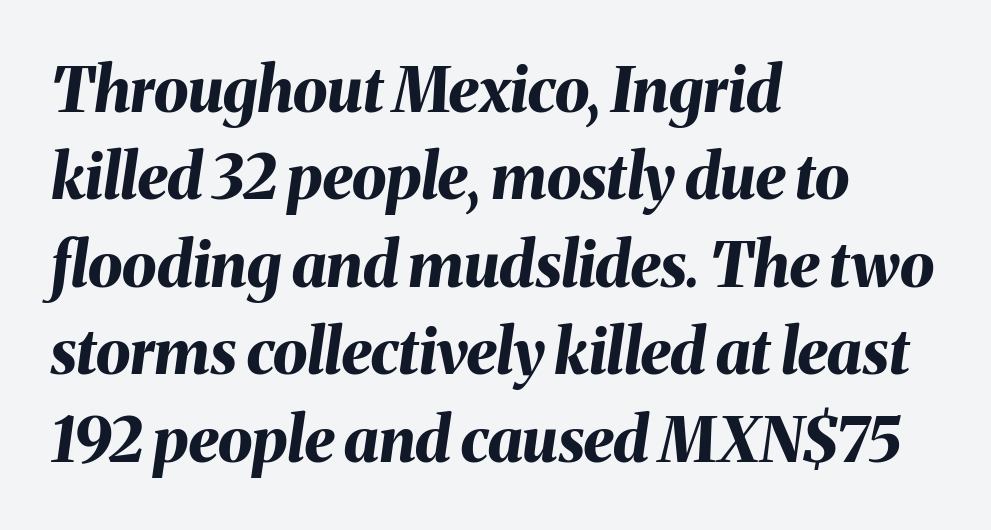
The image shows 62 px bold type, italic (leaning right); set left-aligned, normal line spacing (1.41x), normal letter spacing, not underlined; medium stroke contrast and a medium x-height.
